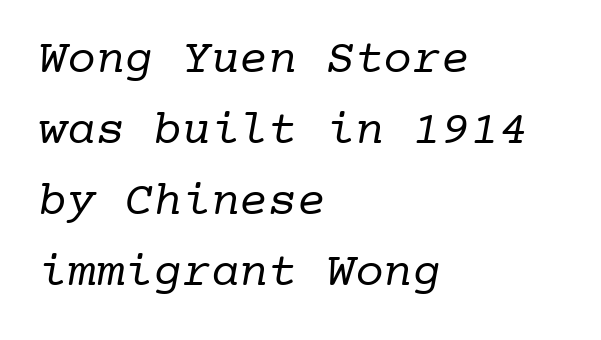
The image shows 48 px regular-weight serif type, monospaced; set left-aligned, normal line spacing (1.48x), normal letter spacing, not underlined; low stroke contrast and a medium x-height.
